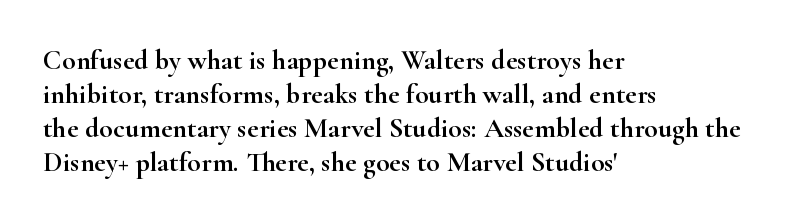
The ragged edge is on the right, which tells us the setting is flush left. Looks like regular typesetting: each glyph gets only the width it needs. Designer's note — italics off, roman on. Nobody touched the tracking dial on this one. Underline: absent. A serif font was chosen for this passage.
